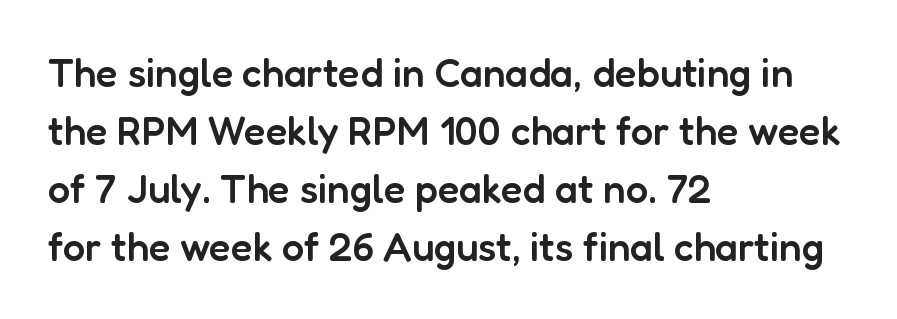
{"serif": "no", "italic": "no", "bold": "semi", "weight": "semibold", "width": "normal", "stroke_contrast": "low", "x_height": "medium", "monospaced": "no", "underline": "no", "align": "left", "line_spacing": "normal", "line_spacing_ratio": 1.45, "letter_spacing": "normal", "letter_spacing_em": 0.0, "glyph_px": 40}
